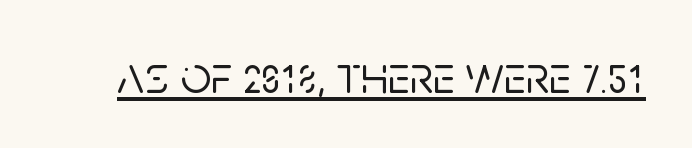
The image shows 53 px sans-serif type, upright; set normal letter spacing, underlined; low stroke contrast and a large x-height.
